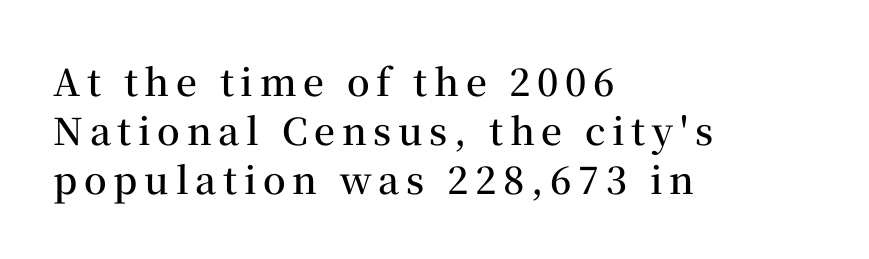
{"serif": "yes", "italic": "no", "bold": "semi", "weight": "semibold", "width": "normal", "stroke_contrast": "medium", "x_height": "medium", "monospaced": "no", "underline": "no", "align": "left", "line_spacing": "normal", "line_spacing_ratio": 1.33, "glyph_px": 37}
